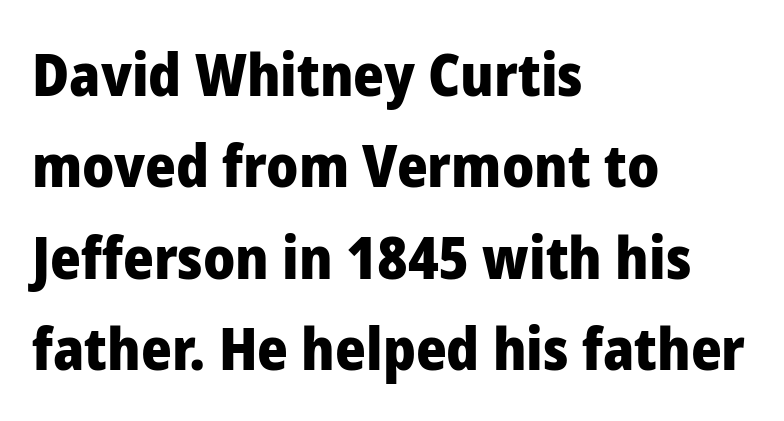
{"serif": "no", "italic": "no", "bold": "yes", "weight": "heavy", "width": "normal", "stroke_contrast": "low", "x_height": "medium", "monospaced": "no", "underline": "no", "align": "left", "line_spacing": "normal", "line_spacing_ratio": 1.55, "letter_spacing": "normal", "letter_spacing_em": 0.0, "glyph_px": 59}
